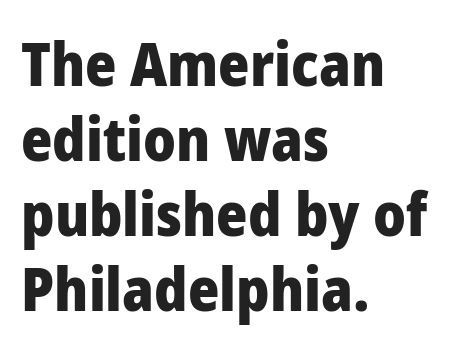
Underline: absent. Proportional: the letters do not fall into vertical columns. Emphasis by weight is at full strength: bold. Casual observation: everything's shoved over to the left.
